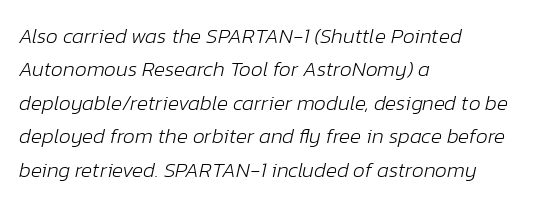
Leading matches the norm, producing a regular column. The face used here is rendered with its standard letterfit. Where is the straight margin? On the left. Underline: absent. Think standard paragraph weight, or any step lighter than that. Posture: slanted.
